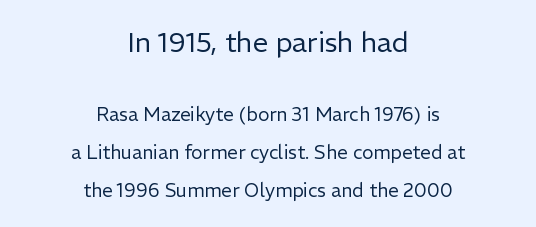
The image shows 28 px regular-weight sans-serif type, upright; set centered, loose line spacing (1.99x), normal letter spacing, not underlined; the first (top) block is 1.47x larger; low stroke contrast and a medium x-height.
